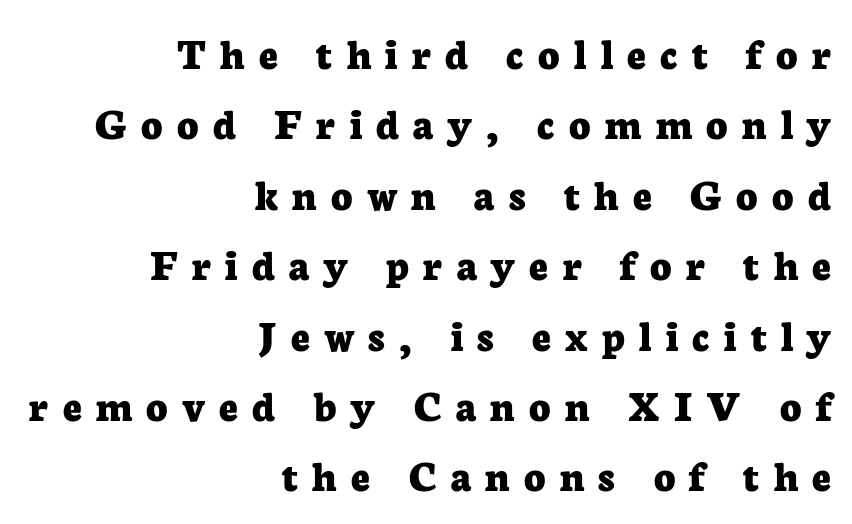
Q: Is the text bold? A: Yes.
Q: Is the text italic (slanted)? A: No, it is upright.
Q: Is the typeface a serif or a sans-serif typeface? A: Serif.
Q: Is the text underlined? A: No.
Q: How is the paragraph aligned? A: Right-aligned.
Q: Is the spacing between letters normal or unusually wide? A: Unusually wide.
Q: Is the spacing between lines tight, normal or loose? A: Normal.
Q: Width (condensed, normal, or wide)? A: Normal.
Q: Stroke contrast? A: Low.
Q: x-height? A: Medium.
Q: Monospaced? A: No.
